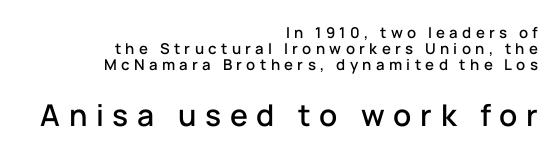
Q: Is the text italic (slanted)? A: No, it is upright.
Q: Is the typeface a serif or a sans-serif typeface? A: Sans-serif.
Q: Is the text underlined? A: No.
Q: How is the paragraph aligned? A: Right-aligned.
Q: Is the spacing between letters normal or unusually wide? A: Unusually wide.
Q: Is the spacing between lines tight, normal or loose? A: Tight.
Q: Which block of text is set in a larger size, the first (top) or the second (bottom)? A: The second (bottom) one.
Q: Width (condensed, normal, or wide)? A: Normal.
Q: Stroke contrast? A: Low.
Q: x-height? A: Medium.
Q: Monospaced? A: No.
